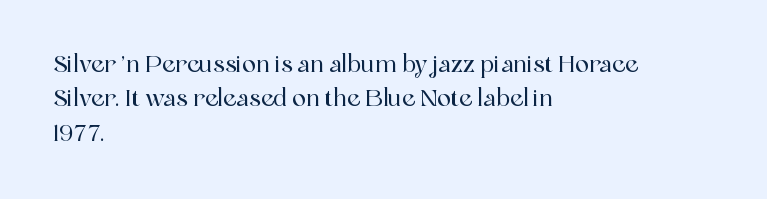
Q: Is the text italic (slanted)? A: No, it is upright.
Q: Is the text underlined? A: No.
Q: How is the paragraph aligned? A: Left-aligned.
Q: Is the spacing between letters normal or unusually wide? A: Normal.
Q: Is the spacing between lines tight, normal or loose? A: Normal.
